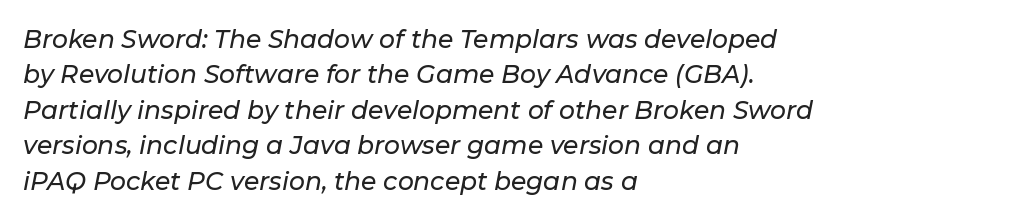
The image shows 25 px text type, italic (leaning right); set left-aligned, normal line spacing (1.42x), normal letter spacing, not underlined.
